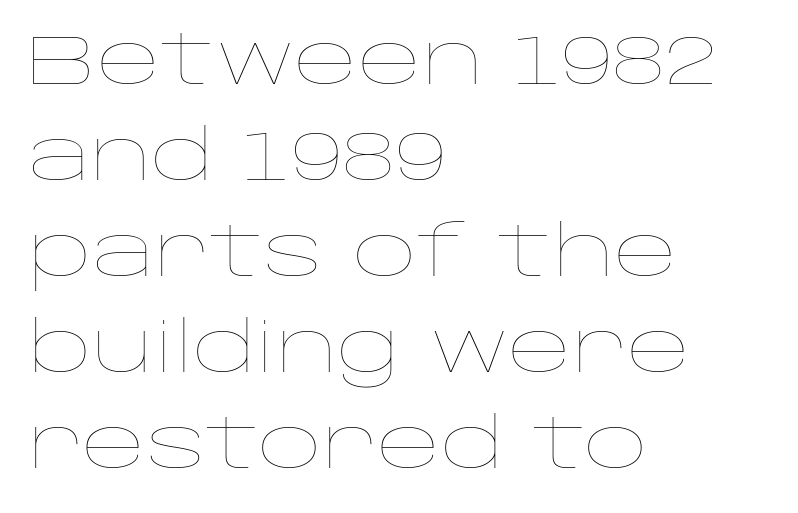
Q: Is the text bold? A: No.
Q: Is the text italic (slanted)? A: No, it is upright.
Q: Is the text underlined? A: No.
Q: How is the paragraph aligned? A: Left-aligned.
Q: Is the spacing between letters normal or unusually wide? A: Normal.
Q: Is the spacing between lines tight, normal or loose? A: Normal.
Q: Width (condensed, normal, or wide)? A: Wide.
Q: Stroke contrast? A: Low.
Q: x-height? A: Large.
Q: Monospaced? A: No.
